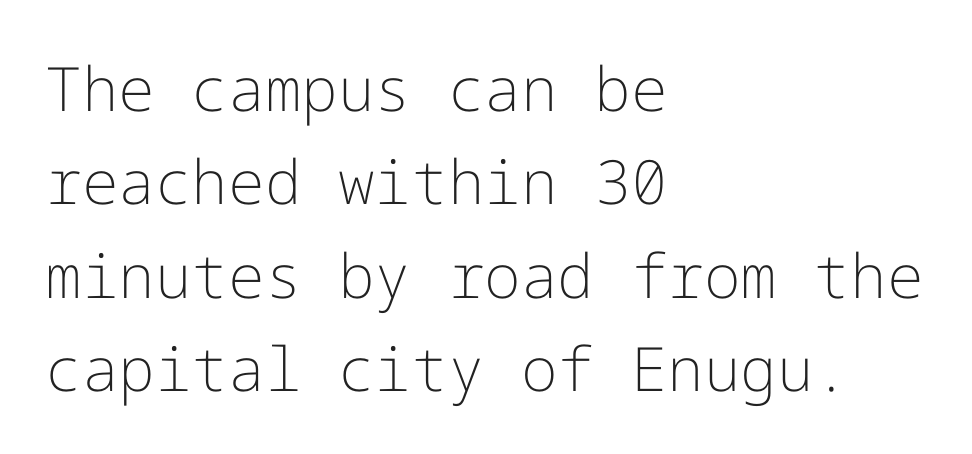
If you drew a ruler down the left edge, every line would touch it. Honestly, there is no underline to notice here at all. Here the glyphs are tracked normally, forming tight word shapes. Rendered with straight, roman letterforms. Notice how descenders clear the ascenders below comfortably — that's standard leading. This is sans-serif lettering, the kind often seen on screens and signage.
